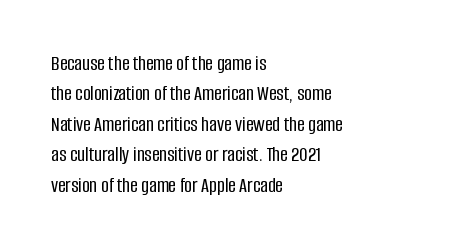
A bare baseline throughout the passage. This rendering uses left alignment, leaving the right contour irregular. Vertical strokes here are truly vertical. Glyph-to-glyph distance matches everyday printed text. If you measured baseline to baseline, you'd find a middling distance.
